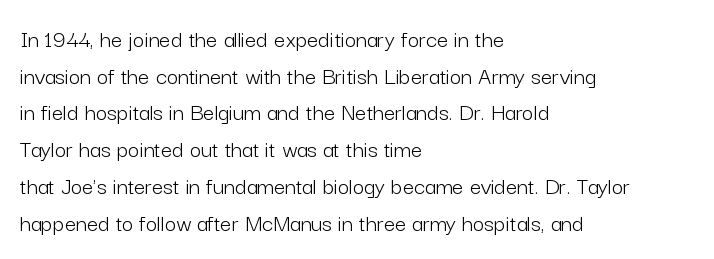
{"italic": "no", "bold": "no", "underline": "no", "align": "left", "line_spacing": "normal", "line_spacing_ratio": 1.47, "letter_spacing": "normal", "letter_spacing_em": 0.0, "glyph_px": 25}
